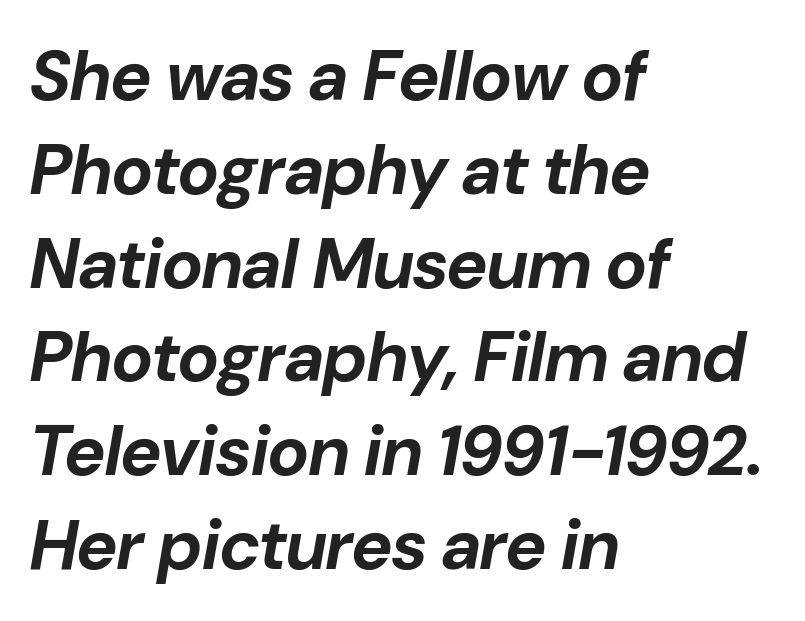
The image shows 70 px bold type, italic (leaning right); set left-aligned, normal line spacing (1.34x), normal letter spacing, not underlined; low stroke contrast and a medium x-height.
